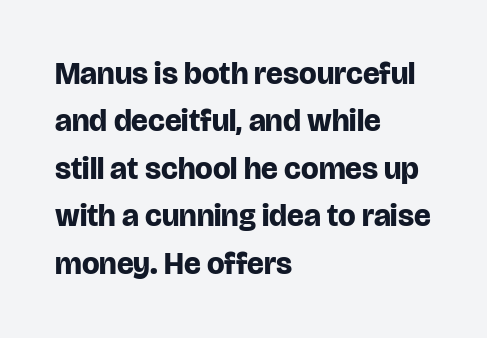
Q: Is the text bold? A: Yes.
Q: Is the text italic (slanted)? A: No, it is upright.
Q: Is the typeface a serif or a sans-serif typeface? A: Sans-serif.
Q: Is the text underlined? A: No.
Q: How is the paragraph aligned? A: Left-aligned.
Q: Is the spacing between letters normal or unusually wide? A: Normal.
Q: Is the spacing between lines tight, normal or loose? A: Normal.
Q: Width (condensed, normal, or wide)? A: Normal.
Q: Stroke contrast? A: Low.
Q: x-height? A: Large.
Q: Monospaced? A: No.
